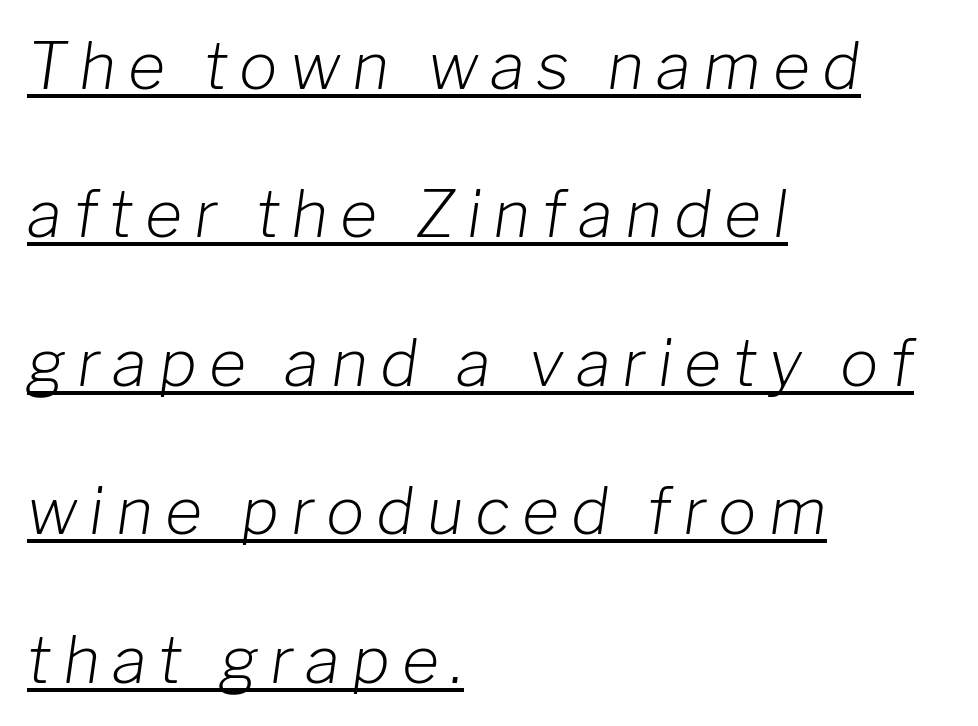
The image shows 64 px light type, italic (leaning right); set left-aligned, loose line spacing (2.32x), underlined; low stroke contrast and a medium x-height.
